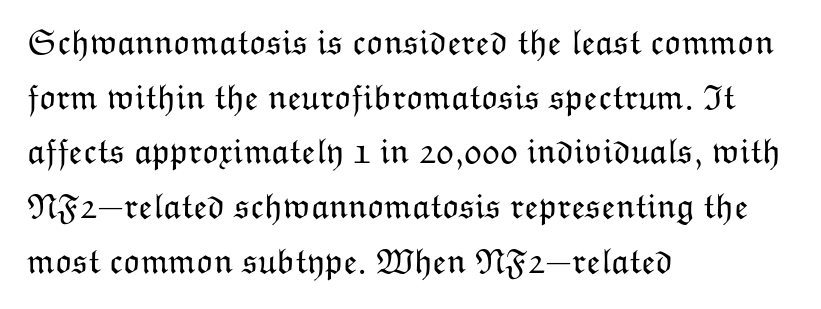
Q: Is the text bold? A: No.
Q: Is the text italic (slanted)? A: No, it is upright.
Q: Is the text underlined? A: No.
Q: How is the paragraph aligned? A: Left-aligned.
Q: Is the spacing between letters normal or unusually wide? A: Normal.
Q: Is the spacing between lines tight, normal or loose? A: Normal.
Q: Width (condensed, normal, or wide)? A: Normal.
Q: Stroke contrast? A: Low.
Q: x-height? A: Medium.
Q: Monospaced? A: No.
